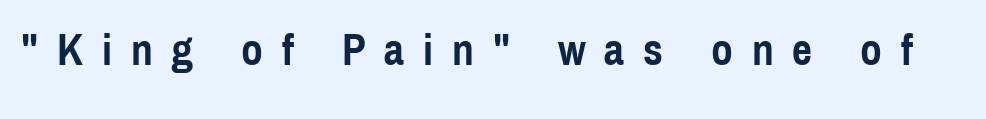
{"serif": "no", "italic": "no", "bold": "yes", "weight": "semibold", "width": "condensed", "x_height": "medium", "monospaced": "no", "underline": "no", "letter_spacing": "wide", "letter_spacing_em": 0.43, "glyph_px": 44}
